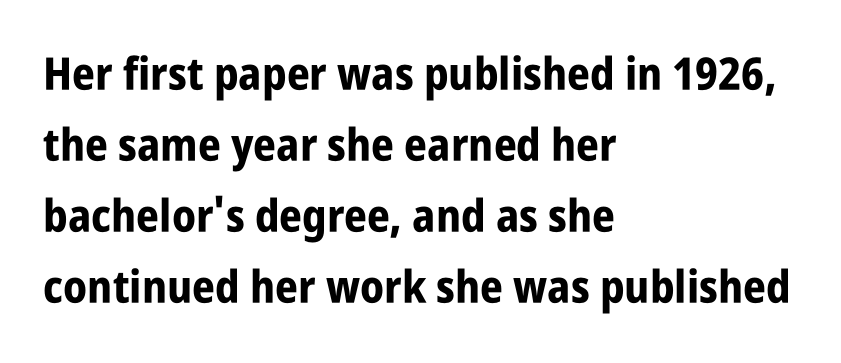
The image shows 45 px bold, condensed sans-serif type, upright; set left-aligned, normal line spacing (1.58x), normal letter spacing, not underlined; low stroke contrast and a large x-height.
